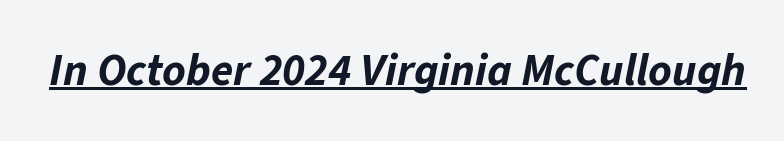
Q: Is the text bold? A: Yes.
Q: Is the text italic (slanted)? A: Yes, it leans right by about 11 degrees.
Q: Is the text underlined? A: Yes.
Q: Is the spacing between letters normal or unusually wide? A: Normal.
Q: Width (condensed, normal, or wide)? A: Normal.
Q: Stroke contrast? A: Low.
Q: x-height? A: Medium.
Q: Monospaced? A: No.
